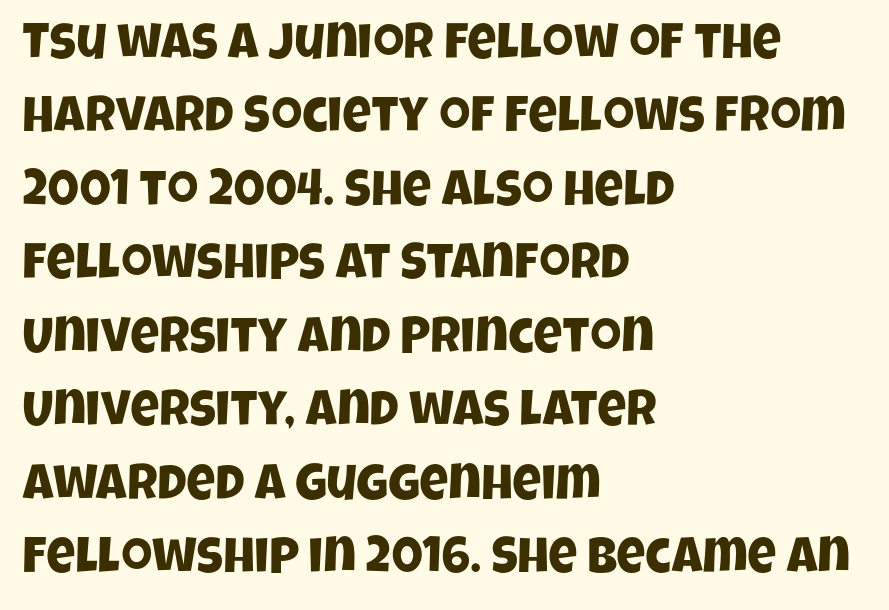
Q: Is the typeface a serif or a sans-serif typeface? A: Sans-serif.
Q: Is the text underlined? A: No.
Q: How is the paragraph aligned? A: Left-aligned.
Q: Is the spacing between letters normal or unusually wide? A: Normal.
Q: Is the spacing between lines tight, normal or loose? A: Normal.
Q: Width (condensed, normal, or wide)? A: Condensed.
Q: Stroke contrast? A: Low.
Q: x-height? A: Large.
Q: Monospaced? A: No.
